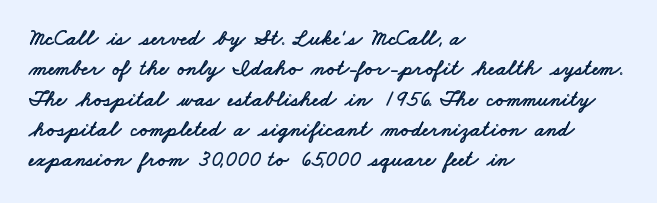
The image shows 22 px text type; set left-aligned, normal line spacing (1.38x), normal letter spacing, not underlined.
